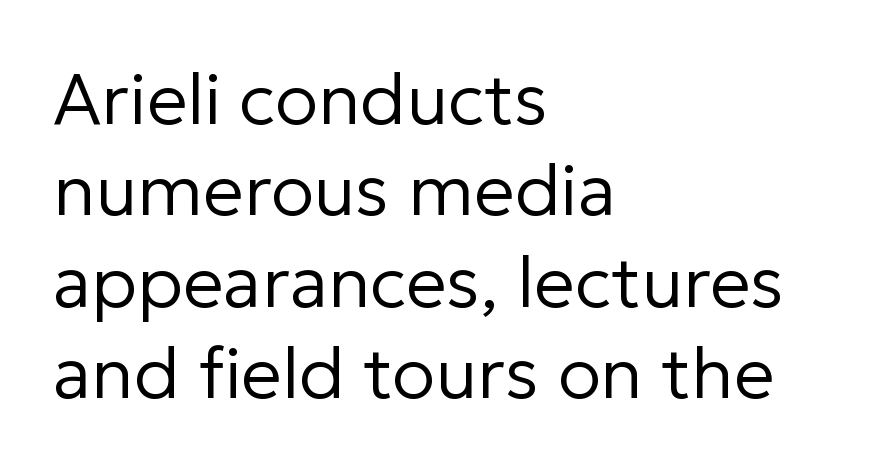
Q: Is the text bold? A: No.
Q: Is the text italic (slanted)? A: No, it is upright.
Q: Is the typeface a serif or a sans-serif typeface? A: Sans-serif.
Q: Is the text underlined? A: No.
Q: How is the paragraph aligned? A: Left-aligned.
Q: Is the spacing between letters normal or unusually wide? A: Normal.
Q: Is the spacing between lines tight, normal or loose? A: Normal.
Q: Width (condensed, normal, or wide)? A: Normal.
Q: Stroke contrast? A: Low.
Q: x-height? A: Medium.
Q: Monospaced? A: No.
